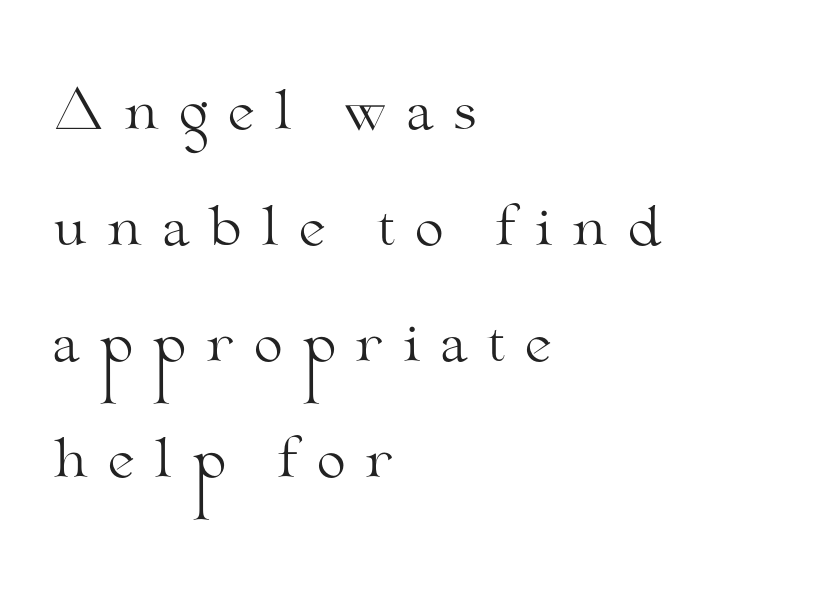
{"serif": "yes", "italic": "no", "bold": "no", "weight": "light", "width": "wide", "stroke_contrast": "medium", "x_height": "small", "monospaced": "no", "underline": "no", "align": "left", "line_spacing": "loose", "line_spacing_ratio": 2.19, "letter_spacing": "wide", "letter_spacing_em": 0.33, "glyph_px": 53}
